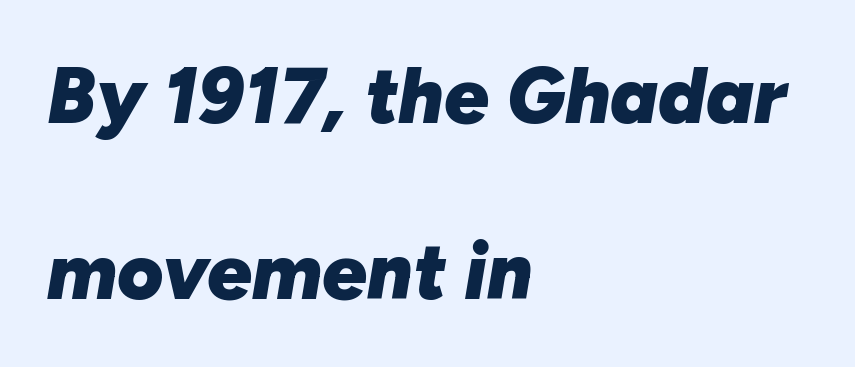
The leading is generous, giving the passage an open texture. An italicized treatment has been applied to the whole sample. Each row of text sits above clean, open space. You could call the tracking neutral — neither tight nor loose.
